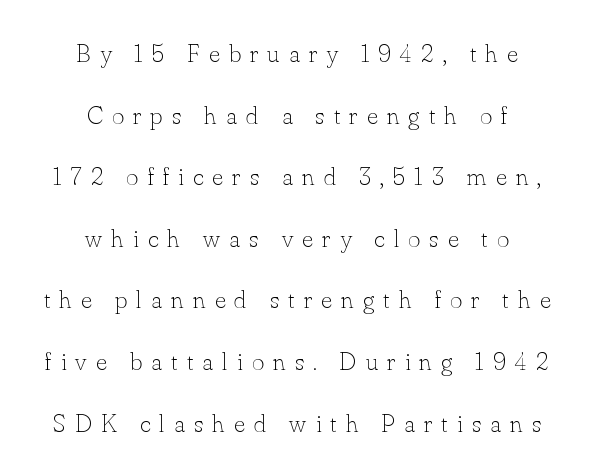
The image shows 26 px text type, upright; set centered, loose line spacing (2.37x), unusually wide letter spacing (+0.36 em), not underlined.
